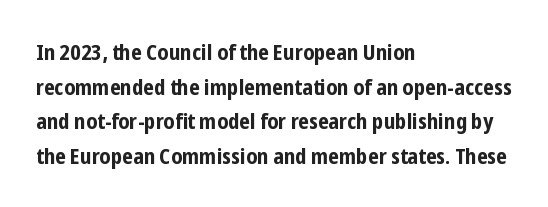
{"italic": "no", "bold": "yes", "underline": "no", "align": "left", "line_spacing": "normal", "line_spacing_ratio": 1.57, "letter_spacing": "normal", "letter_spacing_em": 0.0, "glyph_px": 22}
